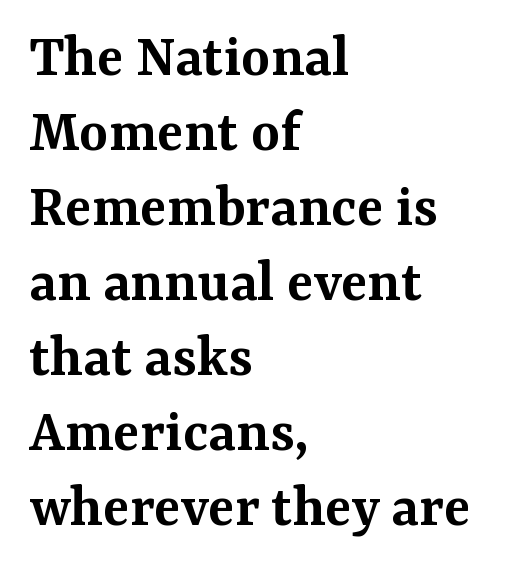
{"serif": "yes", "italic": "no", "bold": "semi", "weight": "semibold", "width": "normal", "stroke_contrast": "medium", "x_height": "medium", "monospaced": "no", "underline": "no", "align": "left", "line_spacing_ratio": 1.21, "letter_spacing": "normal", "letter_spacing_em": 0.0, "glyph_px": 62}
